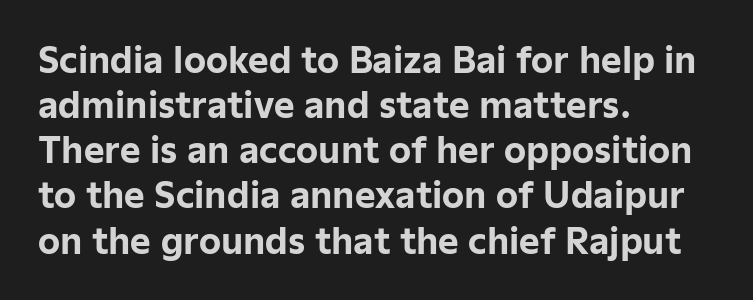
{"serif": "no", "italic": "no", "bold": "yes", "weight": "bold", "width": "normal", "stroke_contrast": "low", "x_height": "medium", "monospaced": "no", "underline": "no", "align": "left", "line_spacing": "normal", "line_spacing_ratio": 1.29, "letter_spacing": "normal", "letter_spacing_em": 0.0, "glyph_px": 35}
